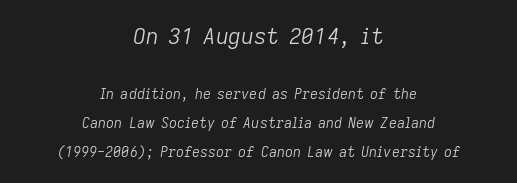
Q: Is the text bold? A: No.
Q: Is the text italic (slanted)? A: Yes, it leans right by about 9 degrees.
Q: Is the text underlined? A: No.
Q: How is the paragraph aligned? A: Centered.
Q: Is the spacing between letters normal or unusually wide? A: Normal.
Q: Is the spacing between lines tight, normal or loose? A: Loose.
Q: Which block of text is set in a larger size, the first (top) or the second (bottom)? A: The first (top) one.
